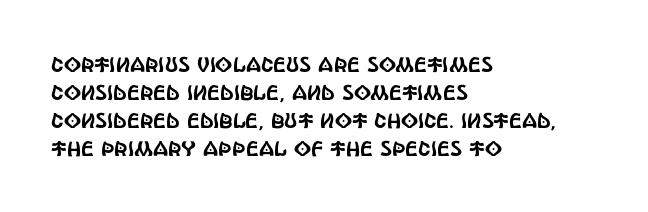
If you measured baseline to baseline, you'd find a middling distance. Descenders are the only things crossing below the line. The lines in this sample share a left origin and differ only in where they stop. Letter spacing: default. Quick note: not italic, upright.
